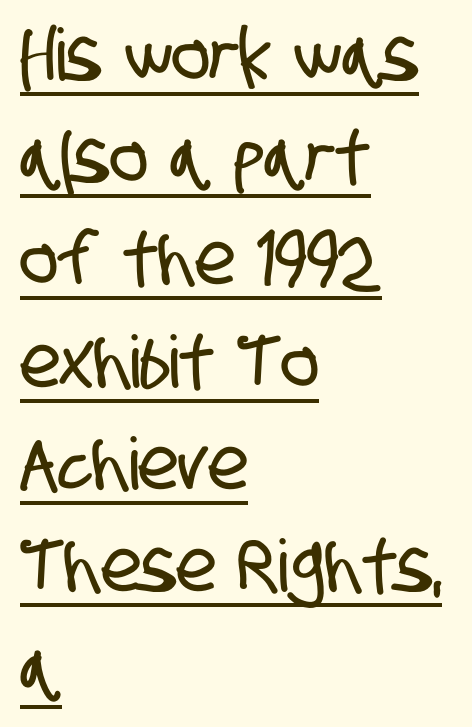
The image shows 72 px condensed sans-serif type; set left-aligned, normal line spacing (1.42x), normal letter spacing, underlined; low stroke contrast and a large x-height.
